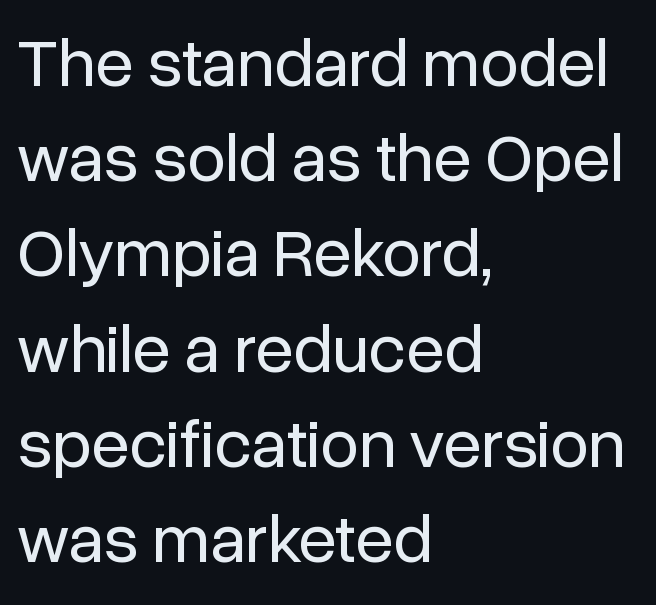
{"serif": "no", "italic": "no", "bold": "no", "weight": "regular", "width": "normal", "stroke_contrast": "low", "x_height": "medium", "monospaced": "no", "underline": "no", "align": "left", "line_spacing": "normal", "line_spacing_ratio": 1.38, "letter_spacing": "normal", "letter_spacing_em": 0.0, "glyph_px": 69}
